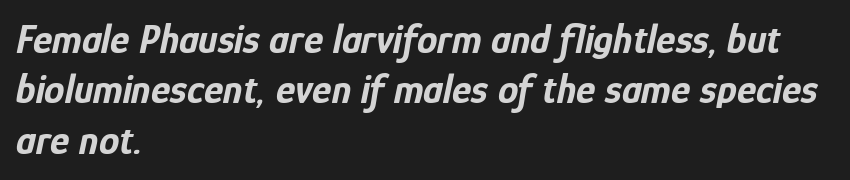
Q: Is the text bold? A: Yes.
Q: Is the text italic (slanted)? A: Yes, it leans right by about 12 degrees.
Q: Is the text underlined? A: No.
Q: How is the paragraph aligned? A: Left-aligned.
Q: Is the spacing between letters normal or unusually wide? A: Normal.
Q: Width (condensed, normal, or wide)? A: Condensed.
Q: Stroke contrast? A: Low.
Q: x-height? A: Medium.
Q: Monospaced? A: No.
